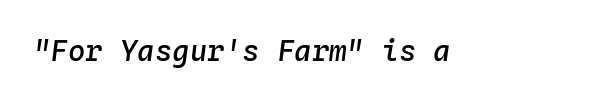
Q: Is the text bold? A: Semi-bold.
Q: Is the text italic (slanted)? A: Yes, it leans right by about 4 degrees.
Q: Is the text underlined? A: No.
Q: Is the spacing between letters normal or unusually wide? A: Normal.
Q: Width (condensed, normal, or wide)? A: Normal.
Q: Stroke contrast? A: Low.
Q: x-height? A: Medium.
Q: Monospaced? A: Yes.
